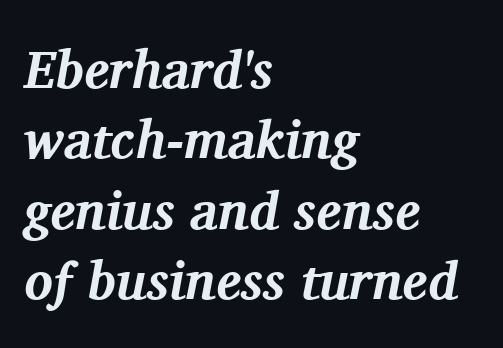
{"serif": "yes", "italic": "yes", "lean": "right", "slant_degrees": 11, "bold": "yes", "weight": "bold", "width": "normal", "stroke_contrast": "medium", "x_height": "medium", "monospaced": "no", "underline": "no", "align": "left", "line_spacing": "normal", "line_spacing_ratio": 1.33, "letter_spacing": "normal", "letter_spacing_em": 0.0, "glyph_px": 53}
